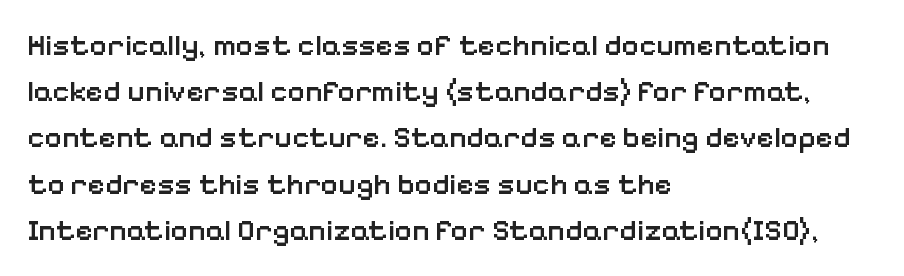
This is roman type, the default non-slanted kind. Descender tails drop into unmarked territory. Typographically, this falls in the sans-serif category. The typesetter chose a ragged-right arrangement here. Letter spacing: default. The characters look somewhat weighty, a semibold short of true bold.
